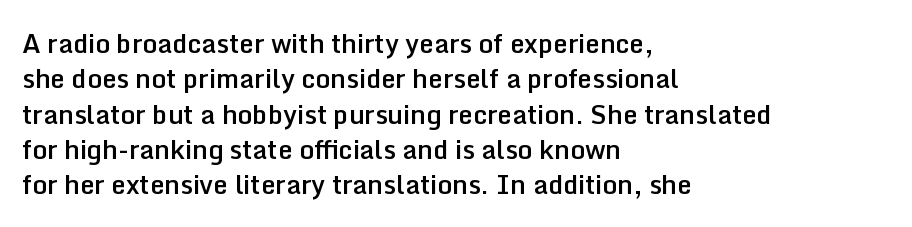
Q: Is the text bold? A: Semi-bold.
Q: Is the text italic (slanted)? A: No, it is upright.
Q: Is the text underlined? A: No.
Q: How is the paragraph aligned? A: Left-aligned.
Q: Is the spacing between letters normal or unusually wide? A: Normal.
Q: Is the spacing between lines tight, normal or loose? A: Normal.
